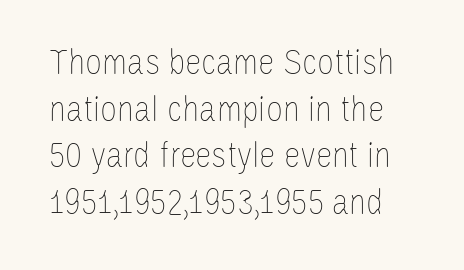
{"italic": "no", "bold": "no", "weight": "thin", "width": "condensed", "stroke_contrast": "low", "x_height": "large", "monospaced": "no", "underline": "no", "line_spacing": "normal", "line_spacing_ratio": 1.26, "letter_spacing": "normal", "letter_spacing_em": 0.0, "glyph_px": 37}
